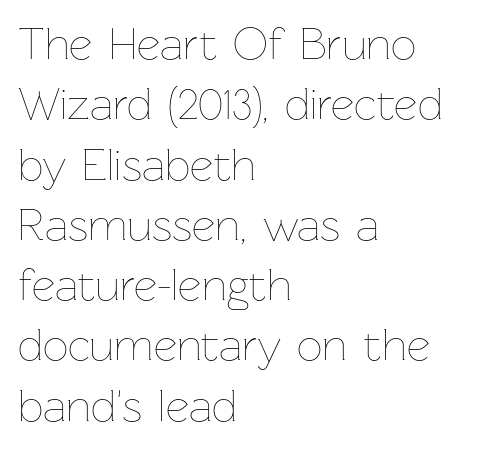
Q: Is the text bold? A: No.
Q: Is the text italic (slanted)? A: No, it is upright.
Q: Is the text underlined? A: No.
Q: How is the paragraph aligned? A: Left-aligned.
Q: Is the spacing between letters normal or unusually wide? A: Normal.
Q: Is the spacing between lines tight, normal or loose? A: Normal.
Q: Width (condensed, normal, or wide)? A: Normal.
Q: Stroke contrast? A: Low.
Q: x-height? A: Medium.
Q: Monospaced? A: No.
